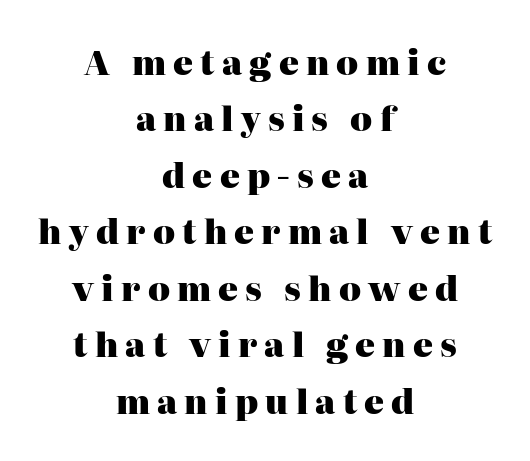
Q: Is the text bold? A: Yes.
Q: Is the text italic (slanted)? A: No, it is upright.
Q: Is the typeface a serif or a sans-serif typeface? A: Serif.
Q: Is the text underlined? A: No.
Q: How is the paragraph aligned? A: Centered.
Q: Is the spacing between letters normal or unusually wide? A: Unusually wide.
Q: Width (condensed, normal, or wide)? A: Normal.
Q: Stroke contrast? A: High.
Q: x-height? A: Medium.
Q: Monospaced? A: No.
